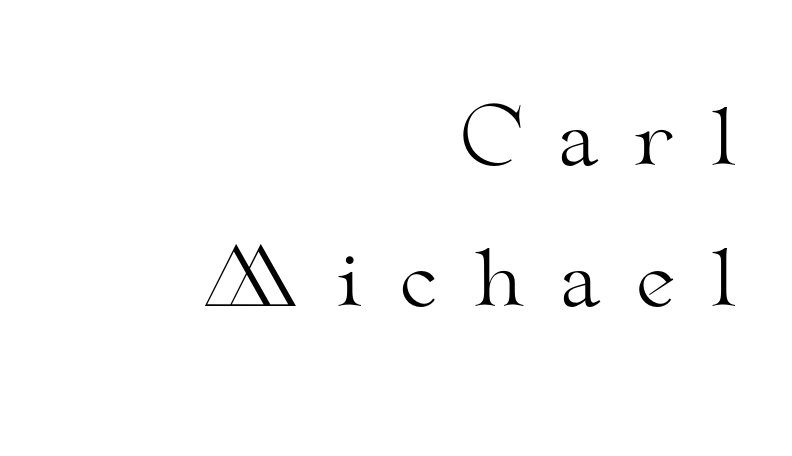
Q: Is the text bold? A: No.
Q: Is the text italic (slanted)? A: No, it is upright.
Q: Is the typeface a serif or a sans-serif typeface? A: Serif.
Q: Is the text underlined? A: No.
Q: How is the paragraph aligned? A: Right-aligned.
Q: Is the spacing between letters normal or unusually wide? A: Unusually wide.
Q: Width (condensed, normal, or wide)? A: Wide.
Q: Stroke contrast? A: Medium.
Q: x-height? A: Small.
Q: Monospaced? A: No.
